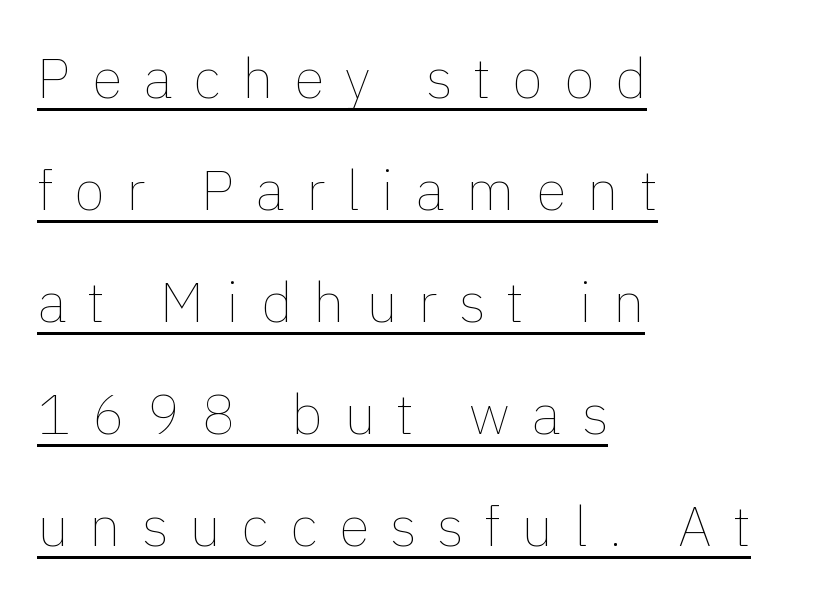
Display-style spreading of the glyphs; the letterfit is very open. You can tell it's not italic because the verticals are truly vertical. Compared with a centered layout, this one pins lines to the left instead. Here the designer chose a conventional face with non-uniform glyph widths.
